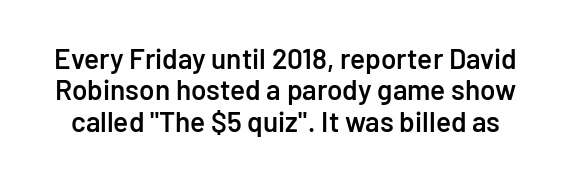
The image shows 28 px semibold sans-serif type, upright; set tight line spacing (1.12x), normal letter spacing, not underlined; low stroke contrast and a medium x-height.
